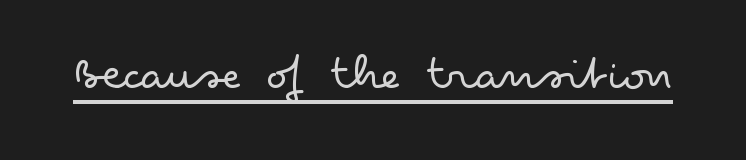
Q: Is the text bold? A: No.
Q: Is the text italic (slanted)? A: No, it is upright.
Q: Is the typeface a serif or a sans-serif typeface? A: Sans-serif.
Q: Is the text underlined? A: Yes.
Q: Is the spacing between letters normal or unusually wide? A: Normal.
Q: Width (condensed, normal, or wide)? A: Wide.
Q: Stroke contrast? A: Low.
Q: x-height? A: Small.
Q: Monospaced? A: No.
